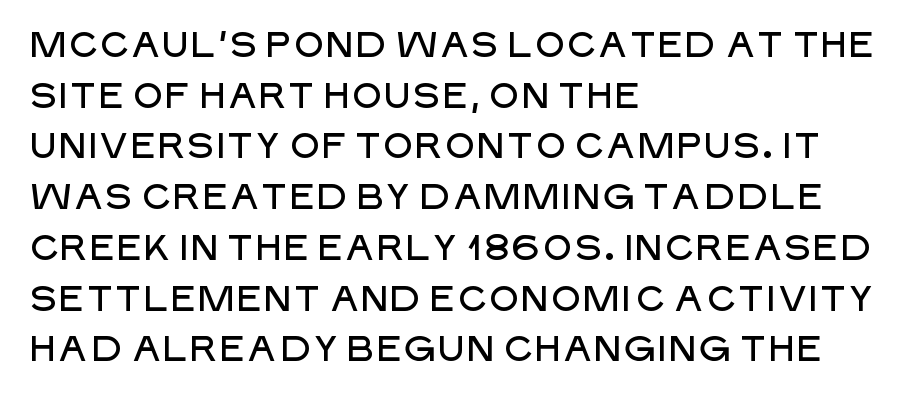
Each letter keeps its own natural width here, so spacing adapts to shape. The letters sit at their default tracking, neither squeezed nor spread. Alignment: flush left. Check where the strokes stop: nothing finishes them off — pure sans. Nobody drew a line under any word here. You can tell it's not italic because the verticals are truly vertical.
